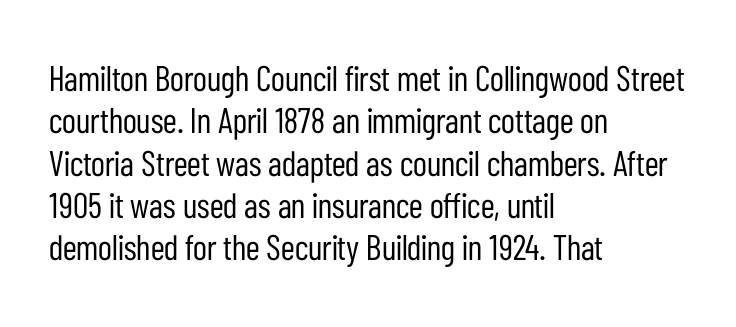
The image shows 35 px regular-weight, condensed sans-serif type, upright; set left-aligned, line spacing 1.21x, normal letter spacing, not underlined; low stroke contrast and a medium x-height.
